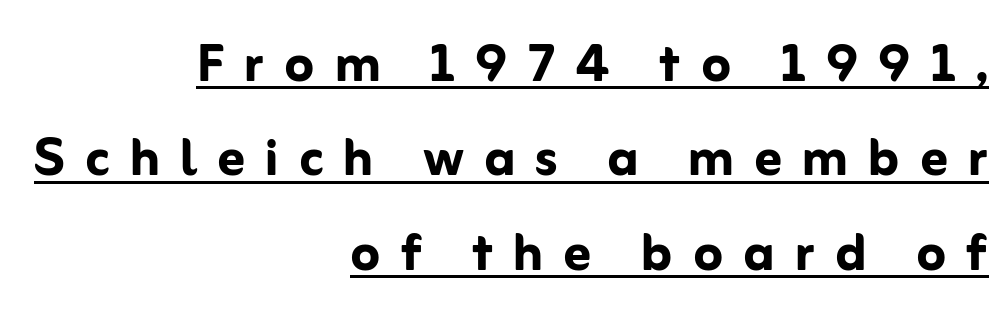
{"serif": "no", "italic": "no", "bold": "yes", "weight": "semibold", "width": "normal", "stroke_contrast": "low", "x_height": "medium", "monospaced": "no", "underline": "yes", "align": "right", "line_spacing": "normal", "line_spacing_ratio": 1.41, "letter_spacing": "wide", "letter_spacing_em": 0.3, "glyph_px": 67}
